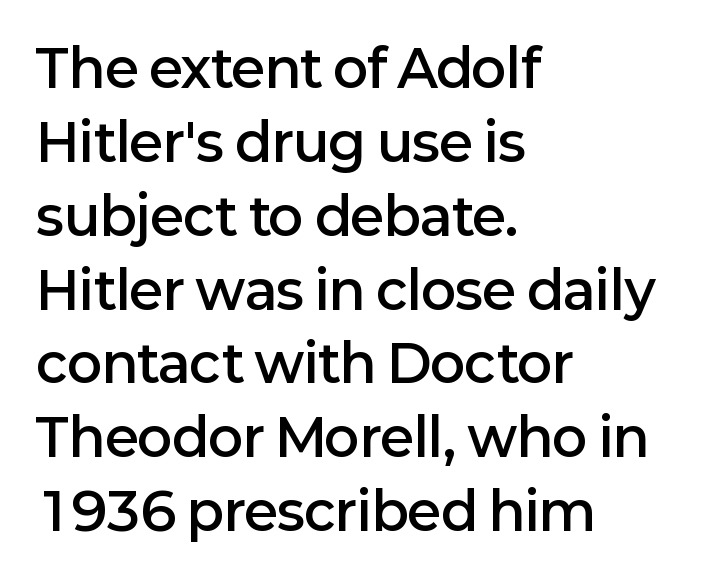
Type without underlining. The designer left line spacing at the default. The passage is arranged the way most books set body copy — flush left. The letters sit at their default tracking, neither squeezed nor spread. Typesetter's note: demi weight, one step under bold.
